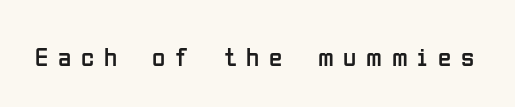
Q: Is the text bold? A: No.
Q: Is the text italic (slanted)? A: No, it is upright.
Q: Is the text underlined? A: No.
Q: Is the spacing between letters normal or unusually wide? A: Unusually wide.
